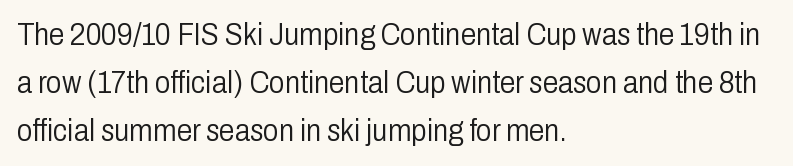
The image shows 31 px light, condensed sans-serif type, upright; set left-aligned, normal line spacing (1.55x), normal letter spacing, not underlined; low stroke contrast and a medium x-height.
